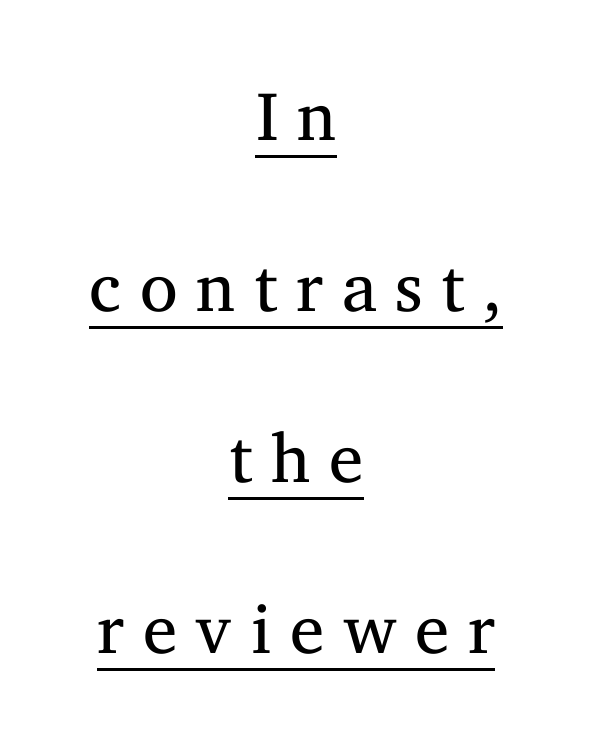
Posture: vertical. Letterform terminals end in serifs throughout the passage. The tracking jumps out immediately: characters are airy and widely separated. This is underlined copy, the kind a proofreader might mark for attention.
